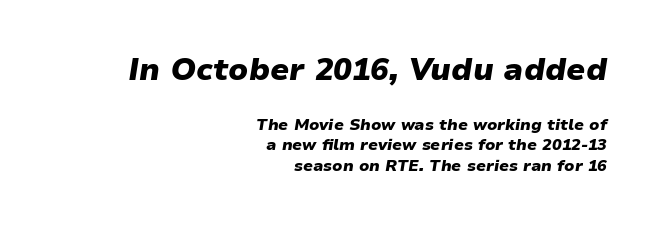
The image shows 31 px heavy type, italic (leaning right); set right-aligned, normal line spacing (1.29x), normal letter spacing, not underlined; the first (top) block is 1.94x larger; low stroke contrast and a medium x-height.
